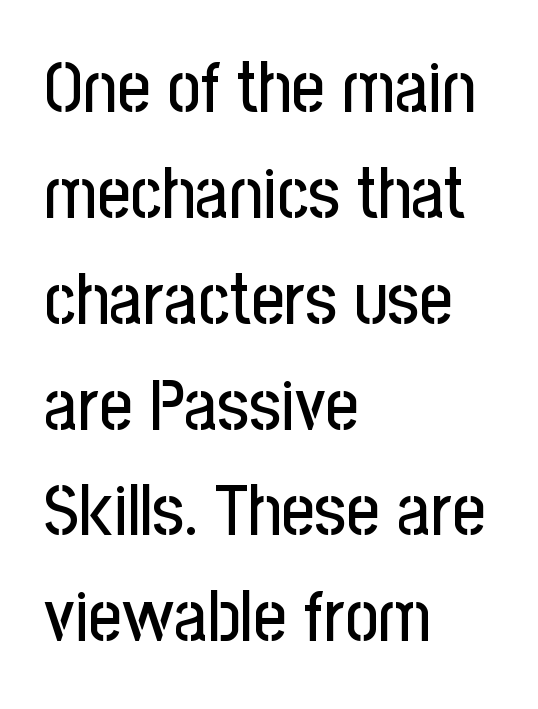
The image shows 72 px condensed sans-serif type, upright; set left-aligned, normal line spacing (1.47x), normal letter spacing, not underlined; low stroke contrast and a medium x-height.
